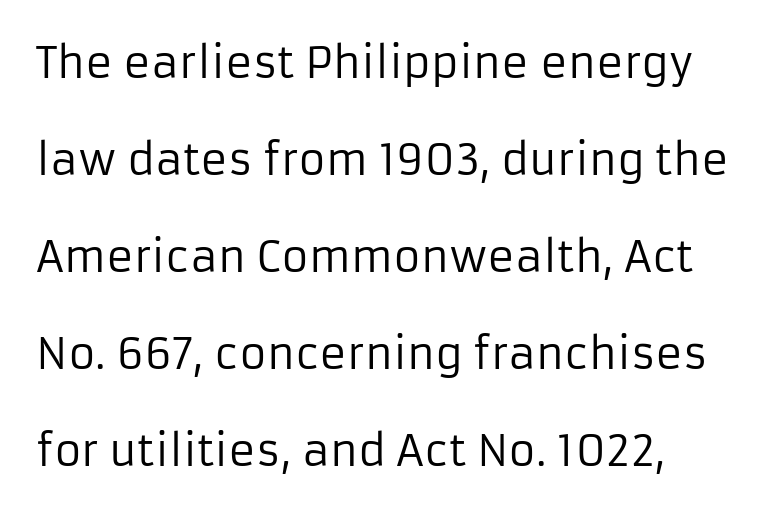
{"serif": "no", "italic": "no", "bold": "no", "weight": "regular", "width": "normal", "stroke_contrast": "low", "x_height": "medium", "monospaced": "no", "underline": "no", "line_spacing": "loose", "line_spacing_ratio": 2.31, "letter_spacing": "normal", "letter_spacing_em": 0.0, "glyph_px": 42}
